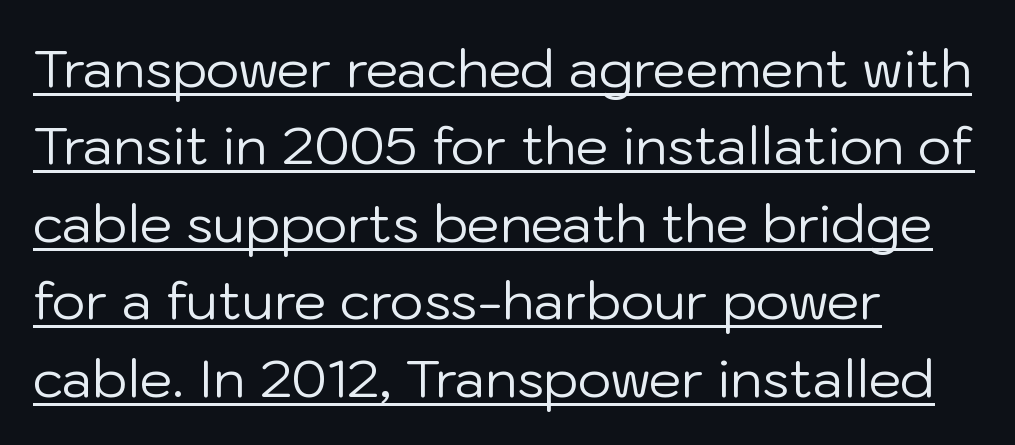
Q: Is the text bold? A: No.
Q: Is the text italic (slanted)? A: No, it is upright.
Q: Is the typeface a serif or a sans-serif typeface? A: Sans-serif.
Q: Is the text underlined? A: Yes.
Q: How is the paragraph aligned? A: Left-aligned.
Q: Is the spacing between letters normal or unusually wide? A: Normal.
Q: Is the spacing between lines tight, normal or loose? A: Normal.
Q: Width (condensed, normal, or wide)? A: Normal.
Q: Stroke contrast? A: Low.
Q: x-height? A: Medium.
Q: Monospaced? A: No.
